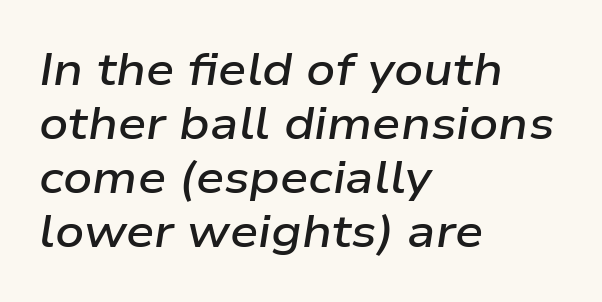
{"italic": "yes", "lean": "right", "slant_degrees": 9, "bold": "semi", "weight": "semibold", "width": "wide", "stroke_contrast": "low", "x_height": "medium", "monospaced": "no", "underline": "no", "align": "left", "line_spacing_ratio": 1.2, "letter_spacing": "normal", "letter_spacing_em": 0.0, "glyph_px": 45}
